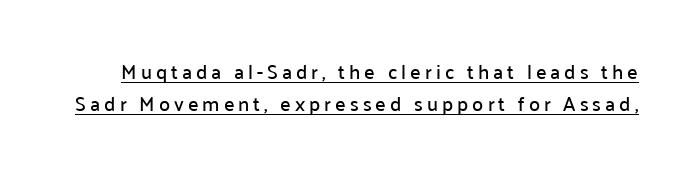
Q: Is the text italic (slanted)? A: No, it is upright.
Q: Is the text underlined? A: Yes.
Q: Is the spacing between letters normal or unusually wide? A: Unusually wide.
Q: Is the spacing between lines tight, normal or loose? A: Normal.
